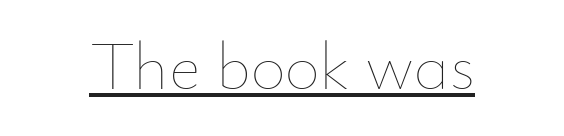
Q: Is the text bold? A: No.
Q: Is the text italic (slanted)? A: No, it is upright.
Q: Is the text underlined? A: Yes.
Q: Is the spacing between letters normal or unusually wide? A: Normal.
Q: Width (condensed, normal, or wide)? A: Normal.
Q: Stroke contrast? A: Low.
Q: x-height? A: Small.
Q: Monospaced? A: No.
